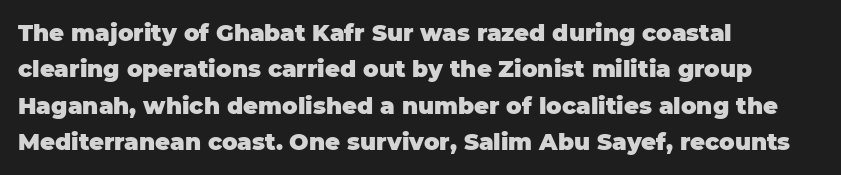
{"italic": "no", "bold": "yes", "underline": "no", "align": "left", "line_spacing": "normal", "line_spacing_ratio": 1.58, "letter_spacing": "normal", "letter_spacing_em": 0.0, "glyph_px": 23}
